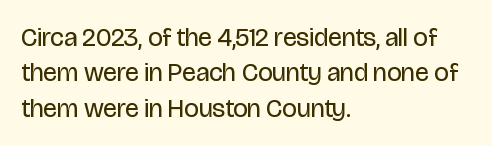
{"italic": "no", "bold": "no", "underline": "no", "align": "left", "line_spacing": "normal", "line_spacing_ratio": 1.36, "letter_spacing": "normal", "letter_spacing_em": 0.0, "glyph_px": 26}
